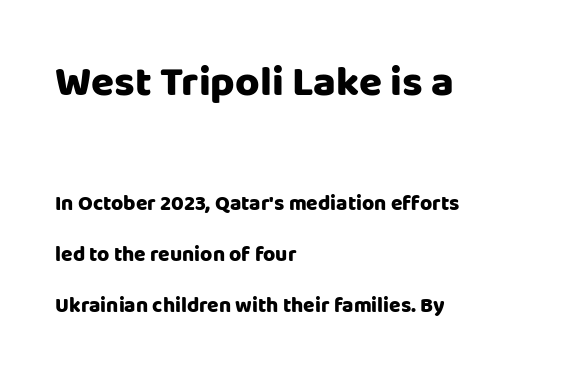
This sample is left-justified, so line endings fall wherever the words run out. Compared with typical body copy, the letter spacing here is the same. The block sitting higher on the canvas is the one with enlarged characters. The glyphs in this specimen are sans serif. These lines stand farther apart than default settings would place them. No italicization has been applied; the sample stays upright.
